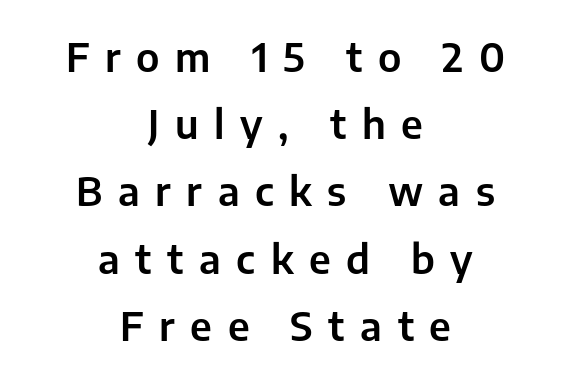
The image shows 40 px sans-serif type, upright; set centered, normal line spacing (1.68x), unusually wide letter spacing (+0.39 em), not underlined; low stroke contrast and a medium x-height.
